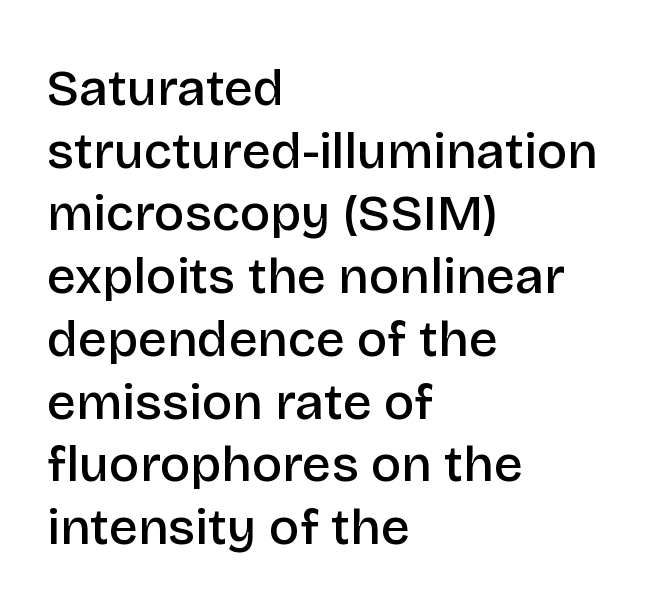
Moderately thickened strokes mark this as semibold type. The zone under the glyphs is completely vacant. The horizontal fit of the characters is conventional and even. Characters remain perfectly vertical along every line.
